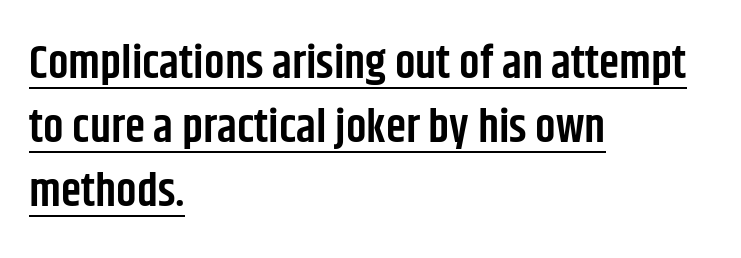
{"serif": "no", "italic": "no", "bold": "semi", "weight": "semibold", "width": "condensed", "stroke_contrast": "low", "x_height": "large", "monospaced": "no", "underline": "yes", "align": "left", "line_spacing": "normal", "line_spacing_ratio": 1.39, "letter_spacing": "normal", "letter_spacing_em": 0.0, "glyph_px": 46}
